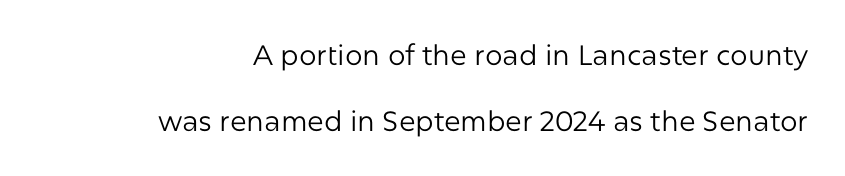
The image shows 28 px regular-weight sans-serif type, upright; set right-aligned, loose line spacing (2.34x), normal letter spacing, not underlined; low stroke contrast and a medium x-height.
